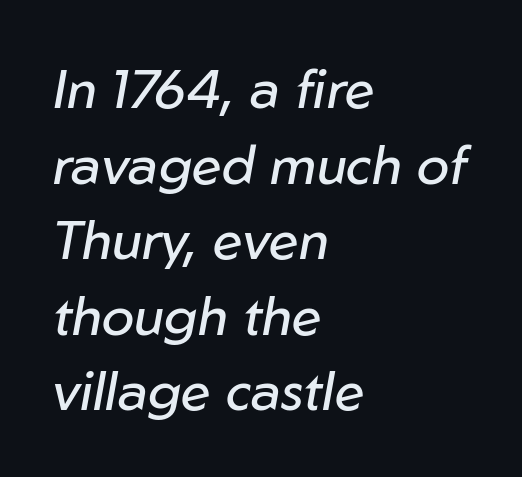
{"italic": "yes", "lean": "right", "slant_degrees": 10, "bold": "no", "weight": "regular", "width": "normal", "stroke_contrast": "low", "x_height": "medium", "monospaced": "no", "underline": "no", "align": "left", "line_spacing": "normal", "line_spacing_ratio": 1.4, "letter_spacing": "normal", "letter_spacing_em": 0.0, "glyph_px": 54}
